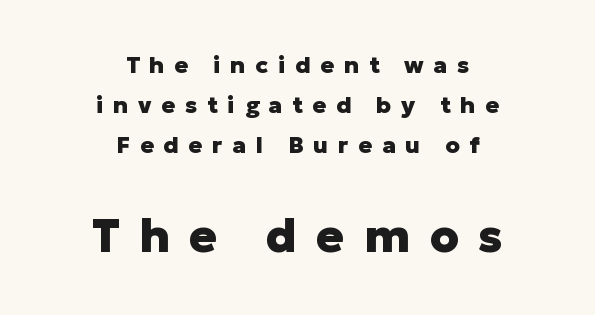
Short and long lines alike share a common midpoint. A clean baseline with only descenders dipping below it. Each word looks stretched out because of the extra space between its letters. This sample has the flowing, uneven cadence of proportional lettering. Typesetter's note: full bold, strokes at maximum text heaviness. The lettering stays uniformly vertical, giving the passage a roman look.
